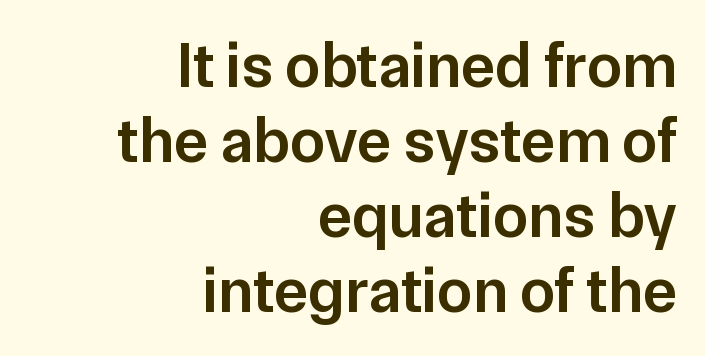
Q: Is the text bold? A: Semi-bold.
Q: Is the text italic (slanted)? A: No, it is upright.
Q: Is the typeface a serif or a sans-serif typeface? A: Sans-serif.
Q: Is the text underlined? A: No.
Q: How is the paragraph aligned? A: Right-aligned.
Q: Is the spacing between letters normal or unusually wide? A: Normal.
Q: Width (condensed, normal, or wide)? A: Normal.
Q: Stroke contrast? A: Low.
Q: x-height? A: Medium.
Q: Monospaced? A: No.
